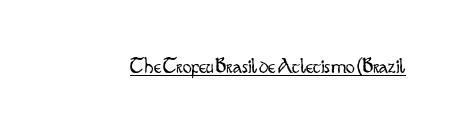
{"italic": "no", "bold": "no", "underline": "yes", "letter_spacing": "normal", "letter_spacing_em": 0.0, "glyph_px": 22}
